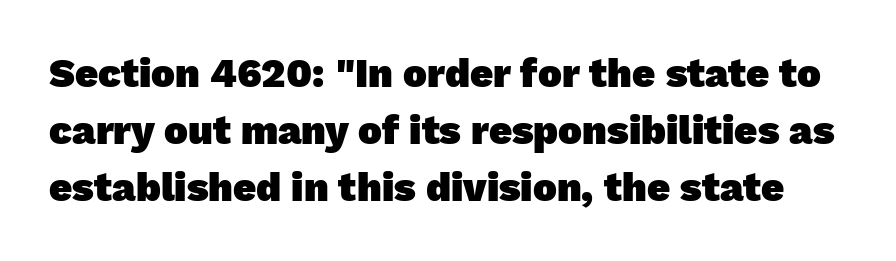
Words appear dense and cohesive because spacing is normal. Bare-footed words on every line. Vertically, the passage feels balanced, rows spaced as you'd expect. Proportional: the letters do not fall into vertical columns.
